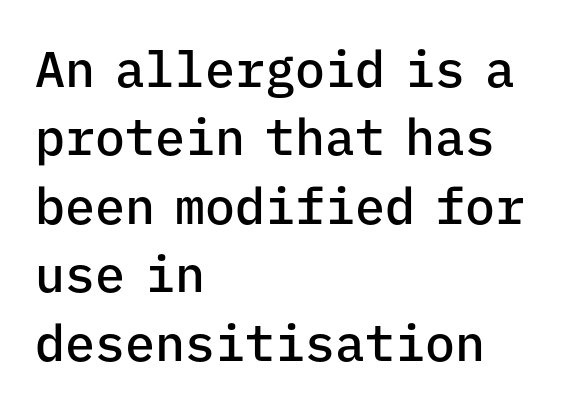
Unlike a traditional serif, this face leaves its strokes unadorned. Summary of vertical rhythm: regular, with standard interline spacing. Every character here occupies the same horizontal width, giving the sample a typewriter-like rhythm. Just letters on the line, the space beneath them empty.
